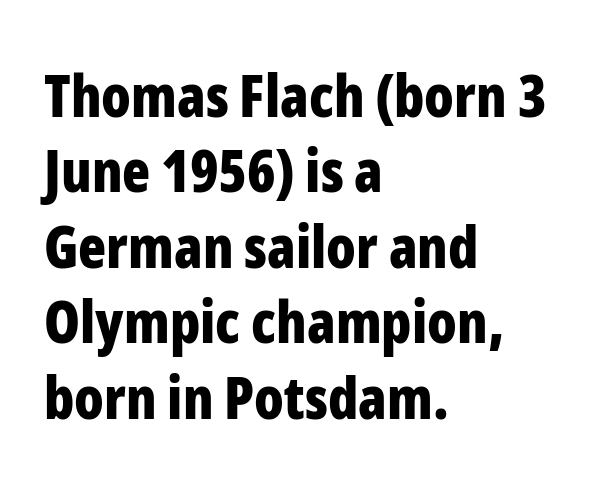
{"serif": "no", "italic": "no", "bold": "yes", "weight": "bold", "width": "condensed", "stroke_contrast": "low", "x_height": "medium", "monospaced": "no", "underline": "no", "align": "left", "line_spacing": "normal", "line_spacing_ratio": 1.3, "letter_spacing": "normal", "letter_spacing_em": 0.0, "glyph_px": 58}
